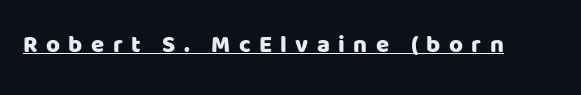
The image shows 24 px text type, upright; set unusually wide letter spacing (+0.35 em), underlined.
